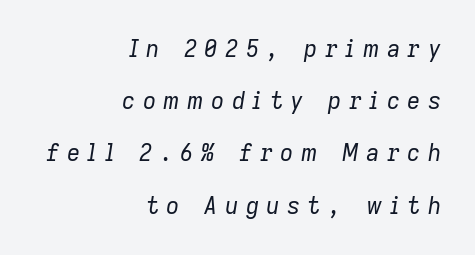
Q: Is the text bold? A: No.
Q: Is the text italic (slanted)? A: Yes, it leans right by about 9 degrees.
Q: Is the text underlined? A: No.
Q: How is the paragraph aligned? A: Right-aligned.
Q: Is the spacing between letters normal or unusually wide? A: Unusually wide.
Q: Is the spacing between lines tight, normal or loose? A: Loose.
